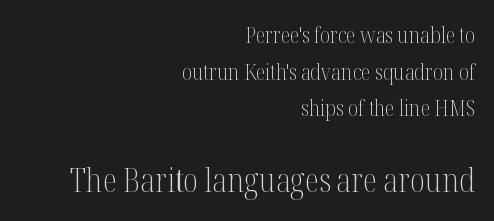
Q: Is the text bold? A: No.
Q: Is the text italic (slanted)? A: No, it is upright.
Q: Is the typeface a serif or a sans-serif typeface? A: Serif.
Q: Is the text underlined? A: No.
Q: How is the paragraph aligned? A: Right-aligned.
Q: Is the spacing between letters normal or unusually wide? A: Normal.
Q: Is the spacing between lines tight, normal or loose? A: Normal.
Q: Which block of text is set in a larger size, the first (top) or the second (bottom)? A: The second (bottom) one.
Q: Width (condensed, normal, or wide)? A: Condensed.
Q: Stroke contrast? A: Medium.
Q: x-height? A: Medium.
Q: Monospaced? A: No.
